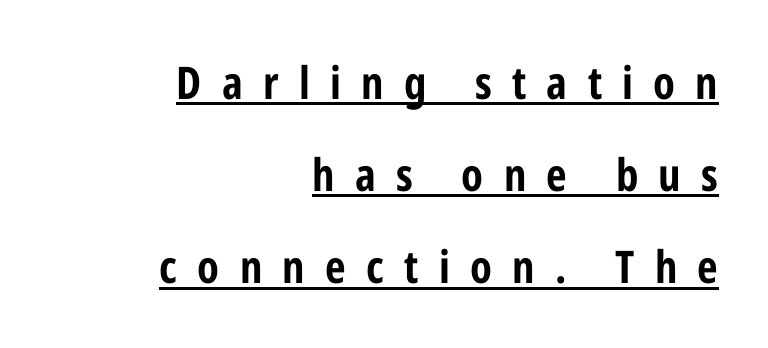
Display-style spreading of the glyphs; the letterfit is very open. This rendering uses right alignment, leaving the left contour irregular. You can tell from the bare stems that sans-serif type was used. The block of text is sparse from top to bottom, with ample space between rows. The letters are bold, with thick, heavy strokes. Is this a fixed-width face? No — the glyphs have proportional, varying widths.
